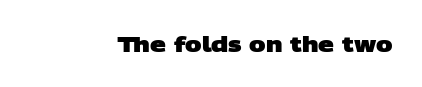
{"bold": "yes", "underline": "no", "letter_spacing": "normal", "letter_spacing_em": 0.0, "glyph_px": 22}
